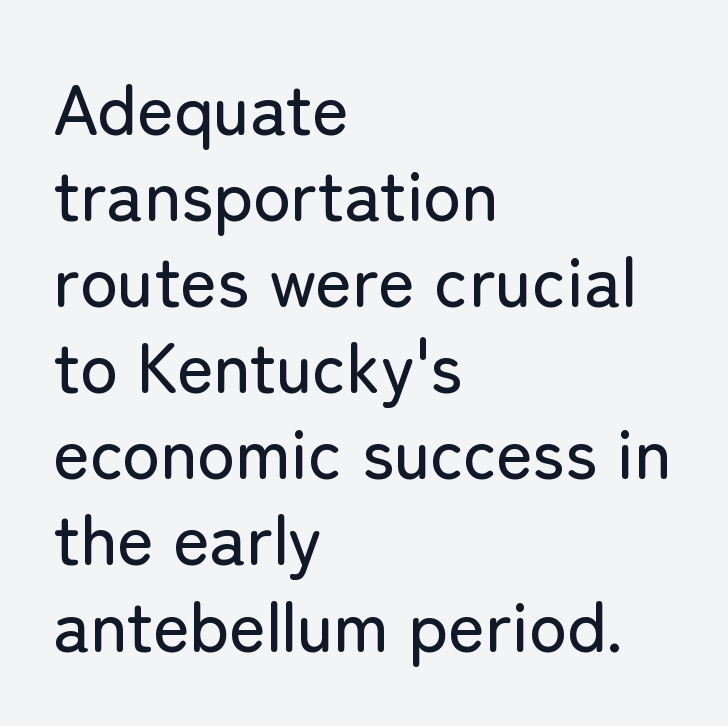
Q: Is the text italic (slanted)? A: No, it is upright.
Q: Is the typeface a serif or a sans-serif typeface? A: Sans-serif.
Q: Is the text underlined? A: No.
Q: How is the paragraph aligned? A: Left-aligned.
Q: Is the spacing between letters normal or unusually wide? A: Normal.
Q: Width (condensed, normal, or wide)? A: Normal.
Q: Stroke contrast? A: Low.
Q: x-height? A: Medium.
Q: Monospaced? A: No.
